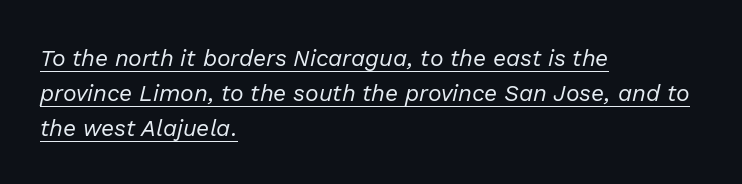
The face used here appears with an underline applied. Between one letter and the next there's only the usual sliver of space. No chunkiness to these letters — they're not bold. Leading: standard. Typeset ragged right — the left edge is the straight one.
